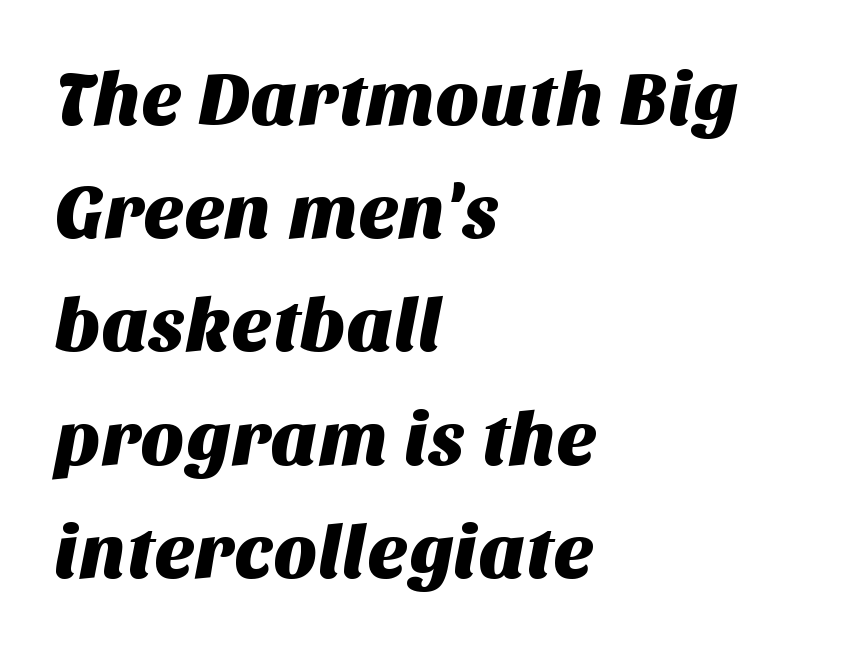
Q: Is the typeface a serif or a sans-serif typeface? A: Sans-serif.
Q: Is the text underlined? A: No.
Q: How is the paragraph aligned? A: Left-aligned.
Q: Is the spacing between letters normal or unusually wide? A: Normal.
Q: Is the spacing between lines tight, normal or loose? A: Normal.
Q: Width (condensed, normal, or wide)? A: Normal.
Q: Stroke contrast? A: Medium.
Q: x-height? A: Large.
Q: Monospaced? A: No.
